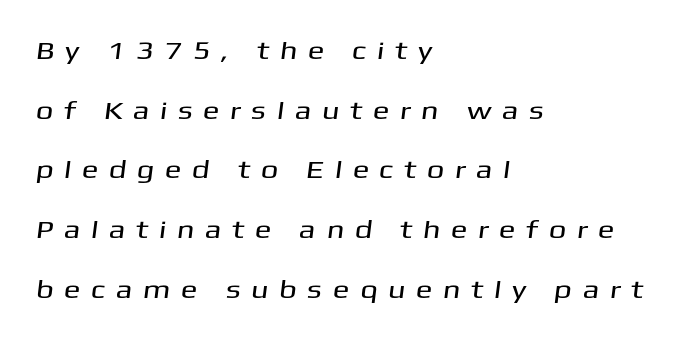
The image shows 25 px text type; set left-aligned, loose line spacing (2.39x), unusually wide letter spacing (+0.41 em), not underlined.
